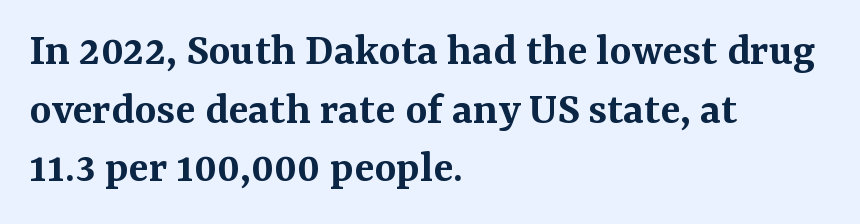
Q: Is the text bold? A: Semi-bold.
Q: Is the text italic (slanted)? A: No, it is upright.
Q: Is the typeface a serif or a sans-serif typeface? A: Serif.
Q: Is the text underlined? A: No.
Q: How is the paragraph aligned? A: Left-aligned.
Q: Is the spacing between letters normal or unusually wide? A: Normal.
Q: Is the spacing between lines tight, normal or loose? A: Normal.
Q: Width (condensed, normal, or wide)? A: Normal.
Q: Stroke contrast? A: Medium.
Q: x-height? A: Medium.
Q: Monospaced? A: No.
